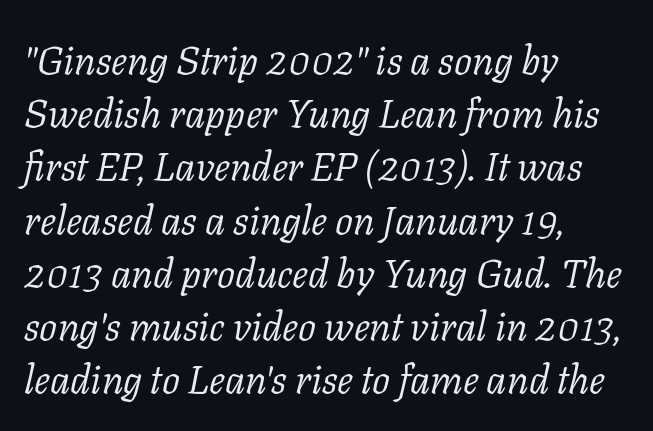
The image shows 40 px light serif type, italic (leaning right); set left-aligned, normal line spacing (1.33x), normal letter spacing, not underlined; low stroke contrast and a medium x-height.
